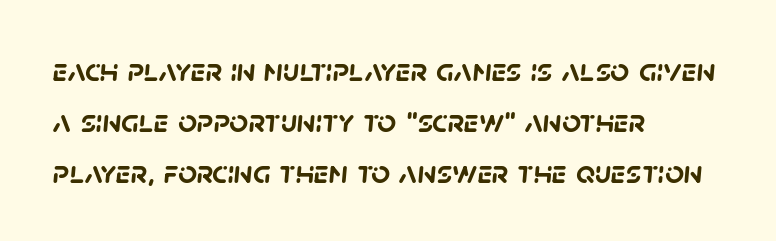
These lines keep a tight, regular rhythm from letter to letter. Compared with typical paragraphs, the rows here are spaced about the same. The letters carry no serifs — their stems end cleanly without finishing strokes. A dark, heavy texture on the line: the type is bold. Reading down the block, your eye returns to a fixed left position each line. Type without underlining.
